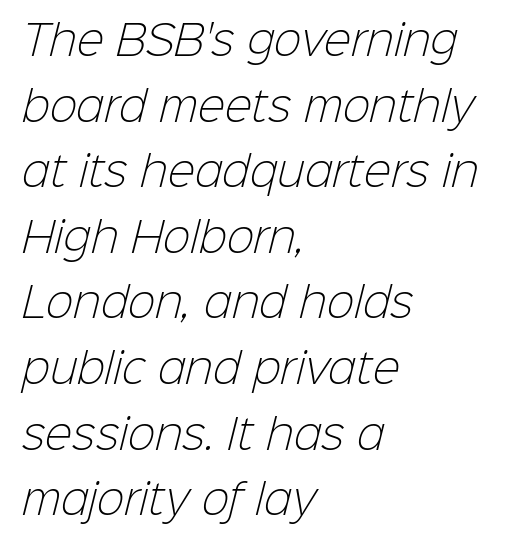
The setting favours the left margin, as ordinary paragraphs usually do. Examine the stroke ends and you'll find no serifs. Interline gaps are of average width in this sample. The gaps between neighbouring characters are ordinary and unremarkable.
